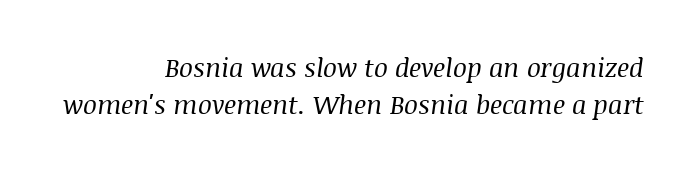
The image shows 26 px text type, italic (leaning right); set right-aligned, normal line spacing (1.44x), normal letter spacing, not underlined.
